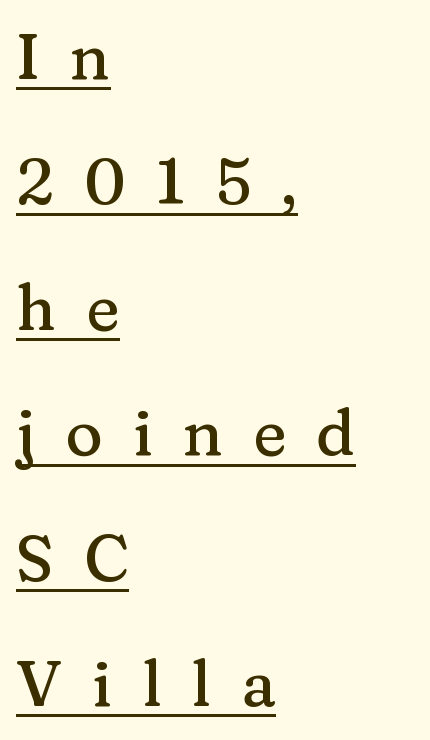
The image shows 64 px serif type, upright; set left-aligned, loose line spacing (1.96x), unusually wide letter spacing (+0.47 em), underlined; medium stroke contrast and a medium x-height.
